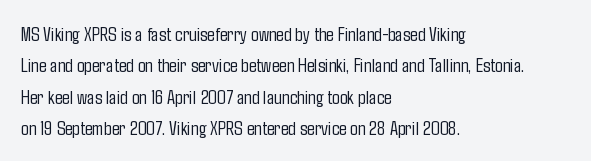
The image shows 20 px text type, upright; set left-aligned, normal line spacing (1.57x), normal letter spacing, not underlined.
